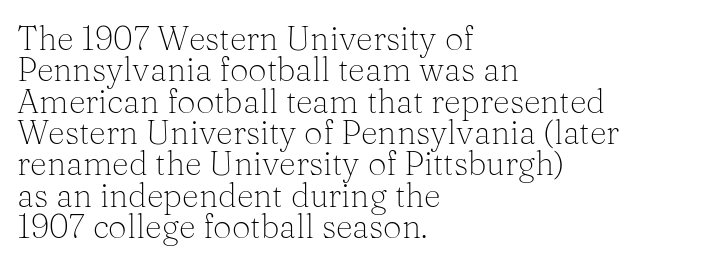
{"serif": "yes", "italic": "no", "bold": "no", "weight": "light", "width": "normal", "stroke_contrast": "medium", "x_height": "medium", "monospaced": "no", "underline": "no", "align": "left", "line_spacing": "tight", "line_spacing_ratio": 0.95, "letter_spacing": "normal", "letter_spacing_em": 0.0, "glyph_px": 33}
